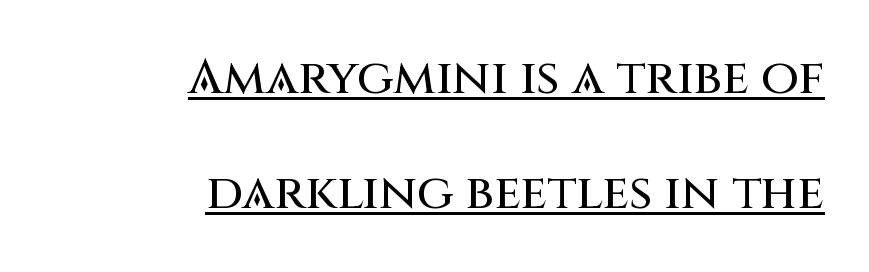
What stands out about the letter spacing? Nothing — it is the standard amount. Does the lettering tilt? It doesn't — this is upright. Proportional: the letters do not fall into vertical columns. Each new line begins a long way beneath the previous one.
